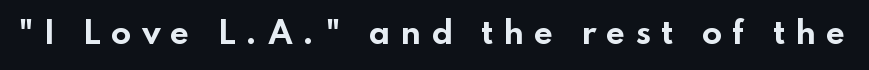
{"serif": "no", "italic": "no", "bold": "yes", "weight": "bold", "width": "wide", "stroke_contrast": "low", "x_height": "small", "monospaced": "no", "underline": "no", "letter_spacing": "wide", "letter_spacing_em": 0.33, "glyph_px": 30}
